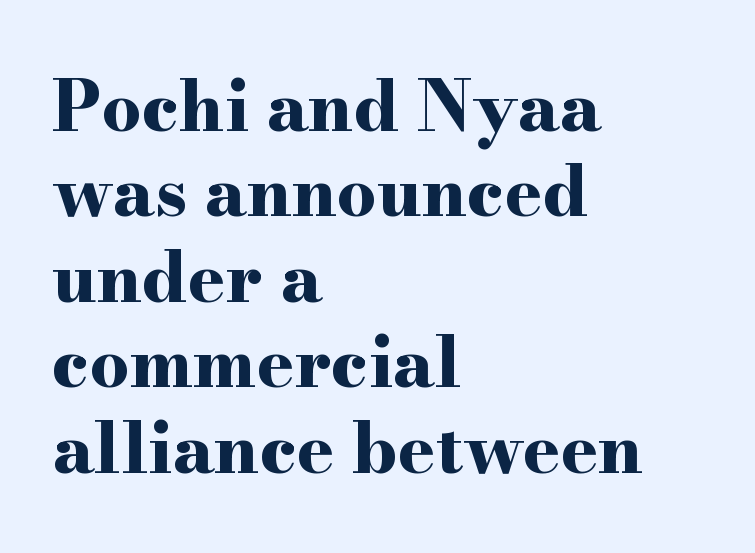
The image shows 70 px bold, wide serif type, upright; set left-aligned, line spacing 1.22x, normal letter spacing, not underlined; high stroke contrast and a small x-height.
